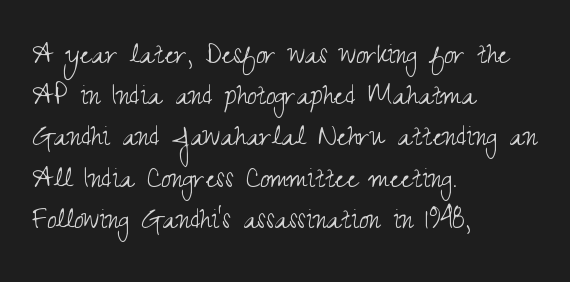
{"serif": "no", "italic": "no", "bold": "no", "weight": "light", "width": "condensed", "stroke_contrast": "medium", "x_height": "small", "monospaced": "no", "underline": "no", "align": "left", "line_spacing": "normal", "line_spacing_ratio": 1.25, "letter_spacing": "normal", "letter_spacing_em": 0.0, "glyph_px": 33}
